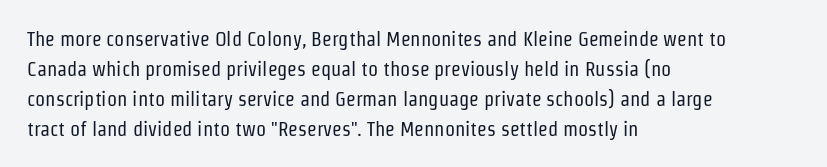
{"italic": "no", "bold": "no", "underline": "no", "align": "left", "line_spacing": "normal", "line_spacing_ratio": 1.5, "letter_spacing": "normal", "letter_spacing_em": 0.0, "glyph_px": 20}
